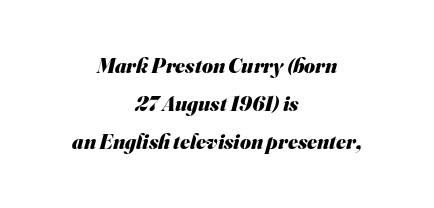
The image shows 21 px bold type; set centered, line spacing 1.81x, normal letter spacing, not underlined.
